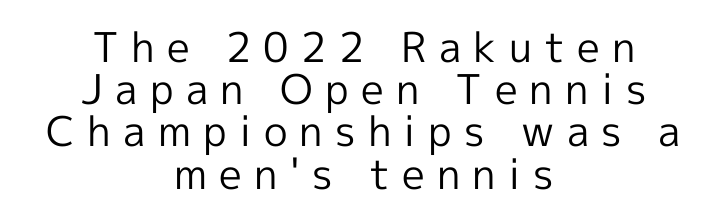
Clear beneath every line of the passage. Is the letter spacing exaggerated? Yes — the characters are pushed far apart. On a weight scale, this lands at 450 or below. These lines are rendered in a variable-pitch font.
